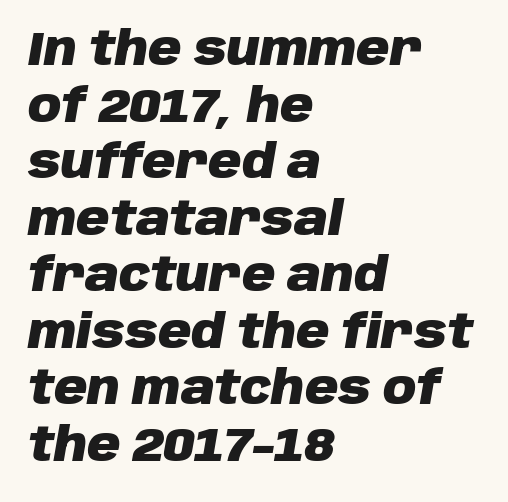
{"italic": "yes", "lean": "right", "slant_degrees": 10, "bold": "yes", "weight": "heavy", "width": "normal", "stroke_contrast": "low", "x_height": "large", "monospaced": "no", "underline": "no", "align": "left", "line_spacing_ratio": 1.23, "letter_spacing": "normal", "letter_spacing_em": 0.0, "glyph_px": 46}
